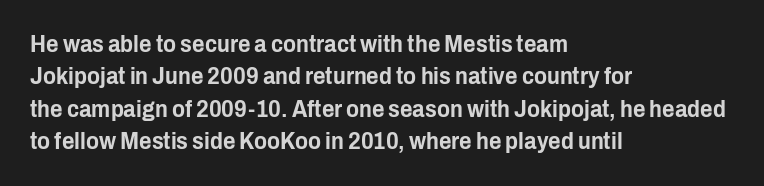
Q: Is the text italic (slanted)? A: No, it is upright.
Q: Is the text underlined? A: No.
Q: How is the paragraph aligned? A: Left-aligned.
Q: Is the spacing between letters normal or unusually wide? A: Normal.
Q: Is the spacing between lines tight, normal or loose? A: Normal.
